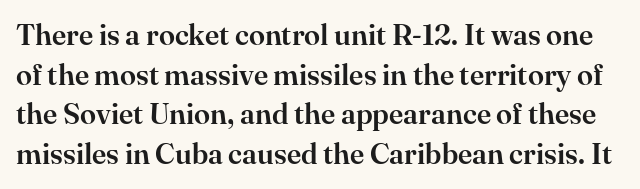
Q: Is the text italic (slanted)? A: No, it is upright.
Q: Is the typeface a serif or a sans-serif typeface? A: Serif.
Q: Is the text underlined? A: No.
Q: Is the spacing between letters normal or unusually wide? A: Normal.
Q: Is the spacing between lines tight, normal or loose? A: Normal.
Q: Width (condensed, normal, or wide)? A: Normal.
Q: Stroke contrast? A: High.
Q: x-height? A: Small.
Q: Monospaced? A: No.
